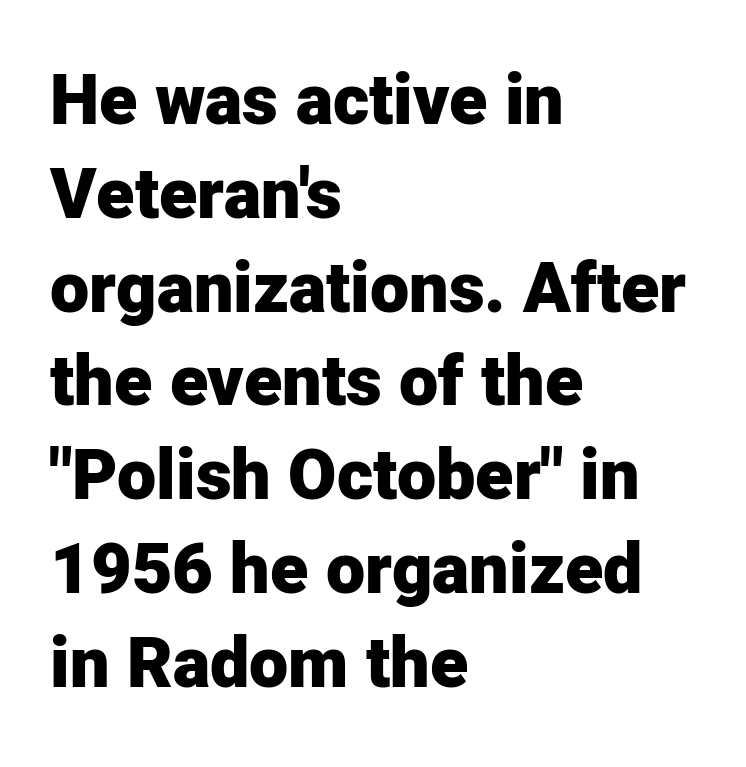
{"serif": "no", "italic": "no", "bold": "yes", "weight": "heavy", "width": "normal", "stroke_contrast": "low", "x_height": "medium", "monospaced": "no", "underline": "no", "align": "left", "line_spacing": "normal", "line_spacing_ratio": 1.34, "letter_spacing": "normal", "letter_spacing_em": 0.0, "glyph_px": 70}
